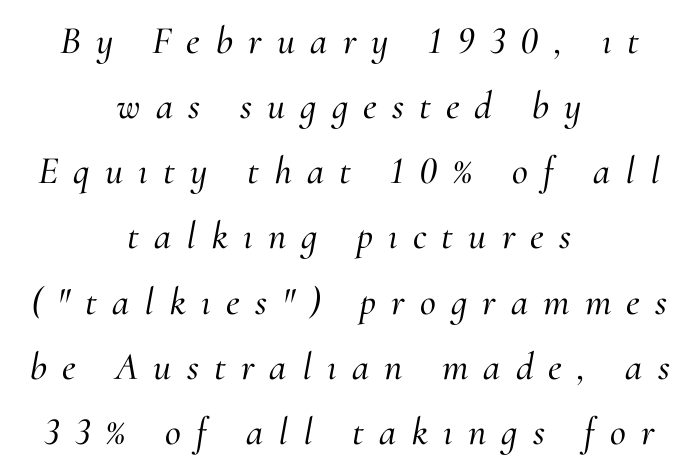
{"serif": "yes", "italic": "yes", "lean": "right", "slant_degrees": 10, "width": "normal", "stroke_contrast": "medium", "x_height": "small", "monospaced": "no", "underline": "no", "align": "center", "line_spacing": "normal", "line_spacing_ratio": 1.67, "letter_spacing": "wide", "letter_spacing_em": 0.39, "glyph_px": 39}
